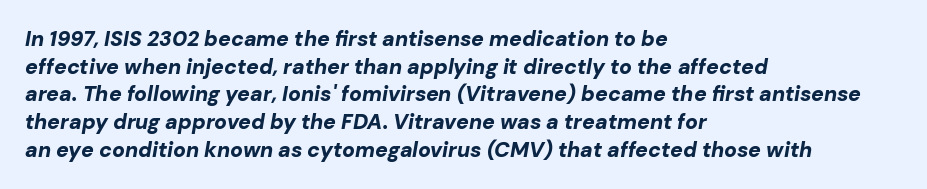
Q: Is the text bold? A: Yes.
Q: Is the text italic (slanted)? A: Yes, it leans right by about 10 degrees.
Q: Is the text underlined? A: No.
Q: How is the paragraph aligned? A: Left-aligned.
Q: Is the spacing between letters normal or unusually wide? A: Normal.
Q: Is the spacing between lines tight, normal or loose? A: Normal.
